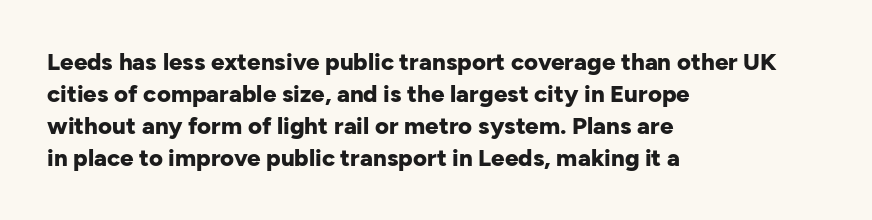
{"italic": "no", "bold": "yes", "underline": "no", "align": "left", "line_spacing": "normal", "line_spacing_ratio": 1.34, "letter_spacing": "normal", "letter_spacing_em": 0.0, "glyph_px": 24}
